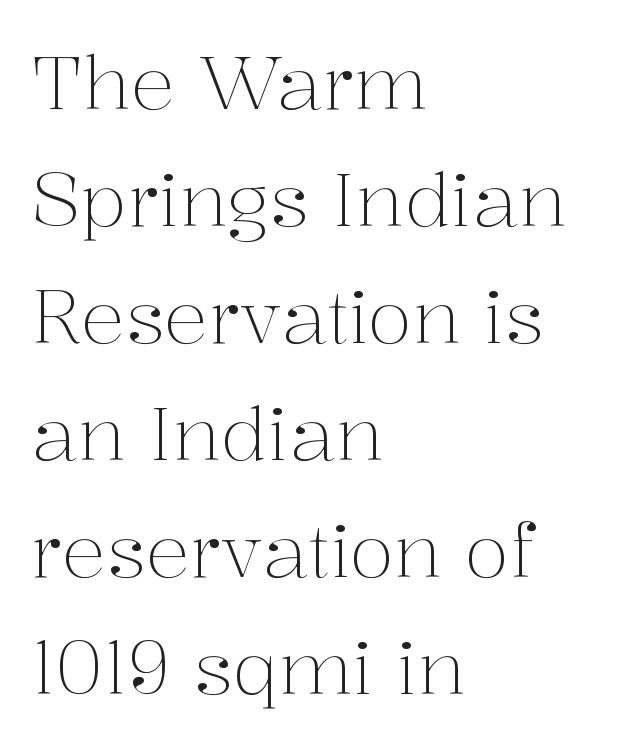
The image shows 74 px light serif type, upright; set left-aligned, normal line spacing (1.58x), normal letter spacing, not underlined; medium stroke contrast and a medium x-height.
